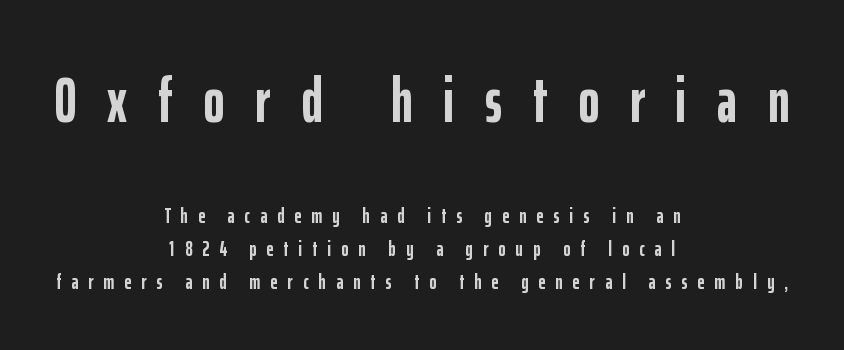
Designer's note — italics off, roman on. Notice how thick the strokes are: this is what a full bold looks like. The rendering uses natural spacing where letterforms have individual widths. Both edges are ragged and mirror each other, which tells us the setting is centered. Normally led — the rows are evenly, conventionally spaced. Beneath every word, the page is bare.
